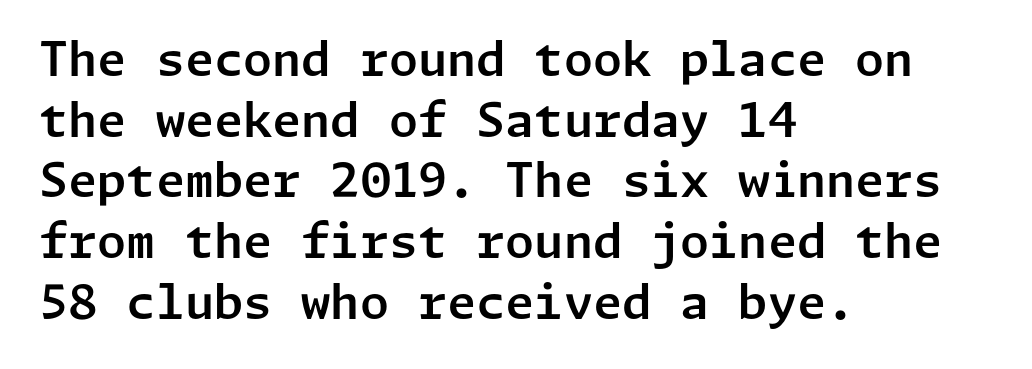
The image shows 47 px sans-serif type, upright; set left-aligned, normal line spacing (1.29x), normal letter spacing, not underlined; low stroke contrast and a medium x-height.
